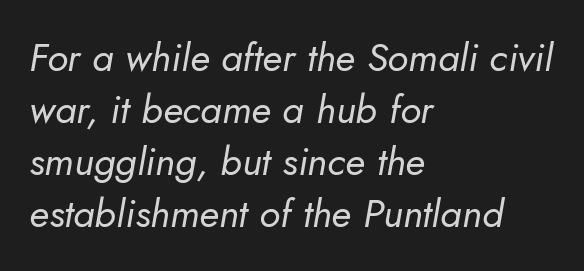
Q: Is the text bold? A: No.
Q: Is the text italic (slanted)? A: Yes, it leans right by about 5 degrees.
Q: Is the text underlined? A: No.
Q: How is the paragraph aligned? A: Left-aligned.
Q: Is the spacing between letters normal or unusually wide? A: Normal.
Q: Is the spacing between lines tight, normal or loose? A: Normal.
Q: Width (condensed, normal, or wide)? A: Normal.
Q: Stroke contrast? A: Low.
Q: x-height? A: Small.
Q: Monospaced? A: No.
